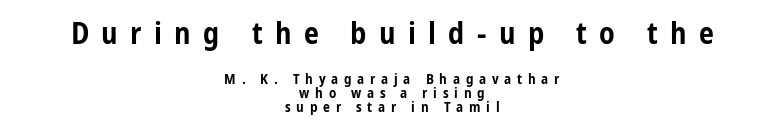
The image shows 30 px bold, condensed sans-serif type, upright; set centered, tight line spacing (0.98x), unusually wide letter spacing (+0.41 em), not underlined; the first (top) block is 2.14x larger; low stroke contrast and a medium x-height.
